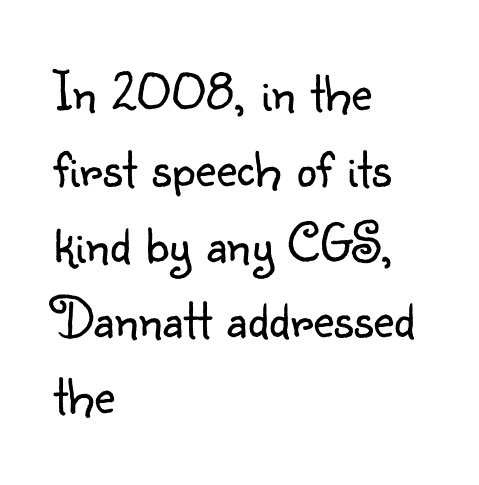
The image shows 57 px light sans-serif type, upright; set left-aligned, normal line spacing (1.33x), normal letter spacing, not underlined; low stroke contrast and a small x-height.
